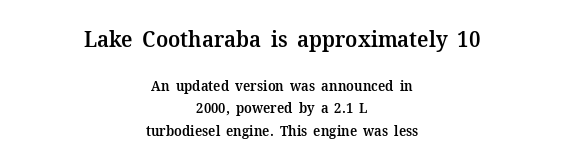
Q: Is the text bold? A: Semi-bold.
Q: Is the text italic (slanted)? A: No, it is upright.
Q: Is the text underlined? A: No.
Q: How is the paragraph aligned? A: Centered.
Q: Is the spacing between letters normal or unusually wide? A: Normal.
Q: Is the spacing between lines tight, normal or loose? A: Normal.
Q: Which block of text is set in a larger size, the first (top) or the second (bottom)? A: The first (top) one.
